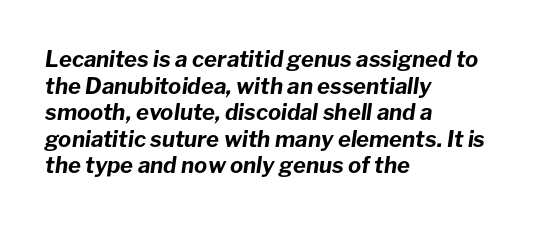
Descenders hang freely into open space. Observe the lean: these are italic letterforms. You could call the tracking neutral — neither tight nor loose. Bold? Absolutely — the strokes are thick and heavy.
